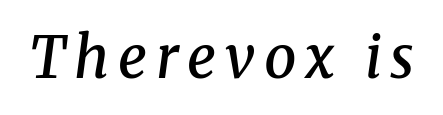
Q: Is the text bold? A: Semi-bold.
Q: Is the text italic (slanted)? A: Yes, it leans right by about 8 degrees.
Q: Is the typeface a serif or a sans-serif typeface? A: Serif.
Q: Is the text underlined? A: No.
Q: Width (condensed, normal, or wide)? A: Normal.
Q: Stroke contrast? A: Medium.
Q: x-height? A: Medium.
Q: Monospaced? A: No.
